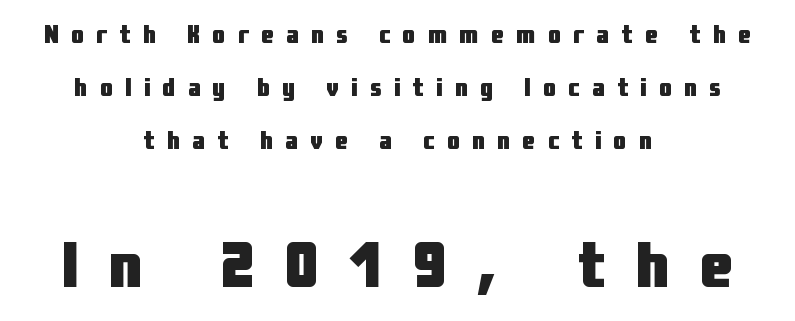
Character size in the trailing block exceeds that of the leading block. The compositor balanced each line on the midline. Typographic density is high because the face is bold. Quick note: underline off.
